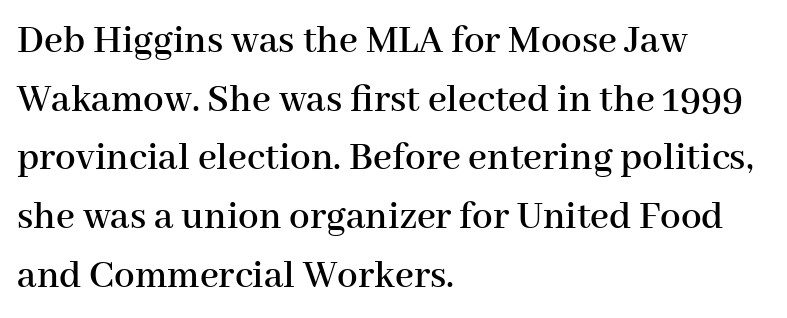
The image shows 41 px serif type, upright; set left-aligned, normal line spacing (1.43x), normal letter spacing, not underlined; high stroke contrast and a medium x-height.
